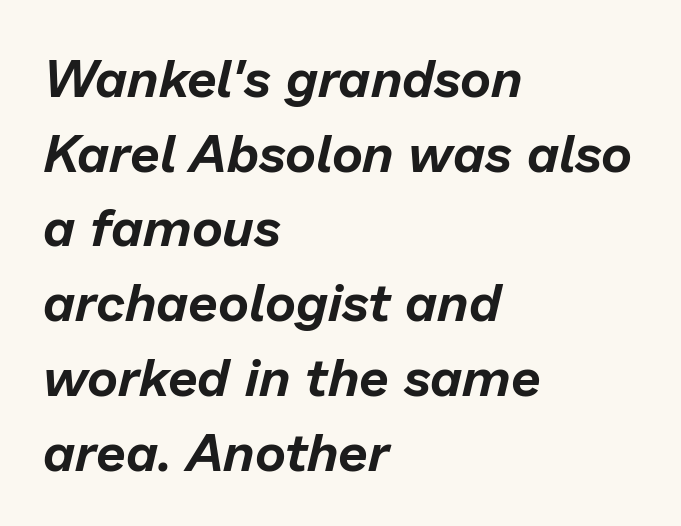
Q: Is the text italic (slanted)? A: Yes, it leans right by about 13 degrees.
Q: Is the text underlined? A: No.
Q: How is the paragraph aligned? A: Left-aligned.
Q: Is the spacing between letters normal or unusually wide? A: Normal.
Q: Is the spacing between lines tight, normal or loose? A: Normal.
Q: Width (condensed, normal, or wide)? A: Normal.
Q: Stroke contrast? A: Low.
Q: x-height? A: Medium.
Q: Monospaced? A: No.
